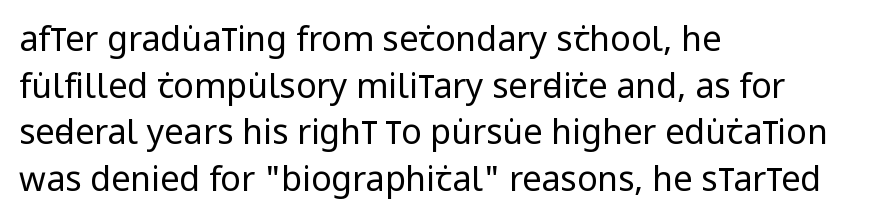
Q: Is the text bold? A: No.
Q: Is the text italic (slanted)? A: No, it is upright.
Q: Is the typeface a serif or a sans-serif typeface? A: Sans-serif.
Q: Is the text underlined? A: No.
Q: How is the paragraph aligned? A: Left-aligned.
Q: Is the spacing between letters normal or unusually wide? A: Normal.
Q: Is the spacing between lines tight, normal or loose? A: Normal.
Q: Width (condensed, normal, or wide)? A: Condensed.
Q: Stroke contrast? A: Low.
Q: x-height? A: Large.
Q: Monospaced? A: No.
